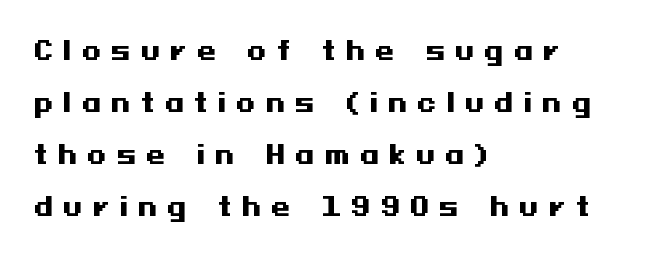
Q: Is the text bold? A: Yes.
Q: Is the text italic (slanted)? A: No, it is upright.
Q: Is the text underlined? A: No.
Q: How is the paragraph aligned? A: Left-aligned.
Q: Is the spacing between letters normal or unusually wide? A: Unusually wide.
Q: Is the spacing between lines tight, normal or loose? A: Loose.
